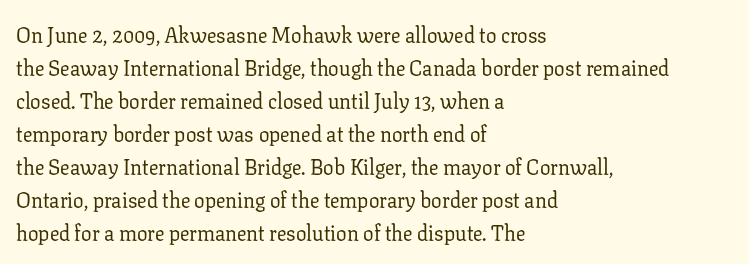
{"italic": "no", "bold": "no", "underline": "no", "align": "left", "line_spacing": "normal", "line_spacing_ratio": 1.57, "letter_spacing": "normal", "letter_spacing_em": 0.0, "glyph_px": 21}
